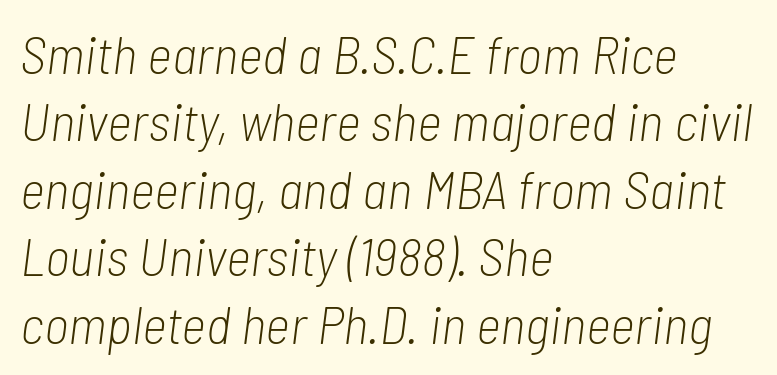
The image shows 54 px light, condensed type, italic (leaning right); set left-aligned, normal line spacing (1.25x), normal letter spacing, not underlined; low stroke contrast and a medium x-height.
